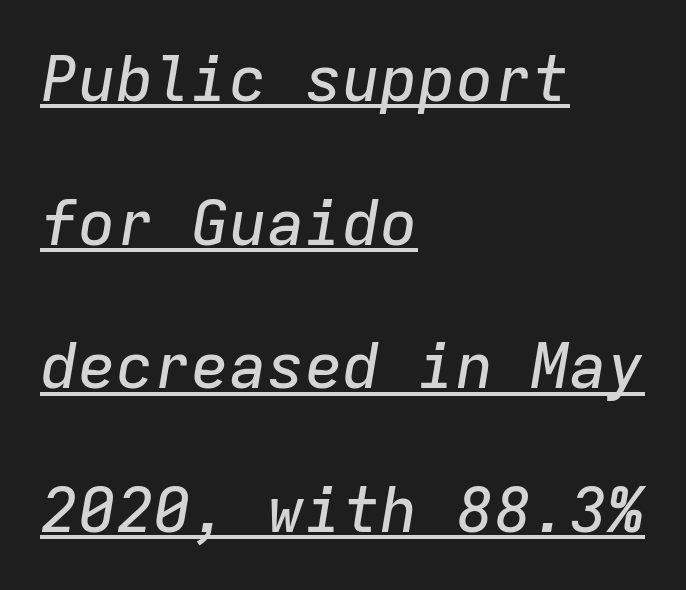
{"italic": "yes", "lean": "right", "slant_degrees": 9, "width": "normal", "stroke_contrast": "low", "x_height": "medium", "monospaced": "yes", "underline": "yes", "align": "left", "line_spacing": "loose", "line_spacing_ratio": 2.28, "letter_spacing": "normal", "letter_spacing_em": 0.0, "glyph_px": 63}
